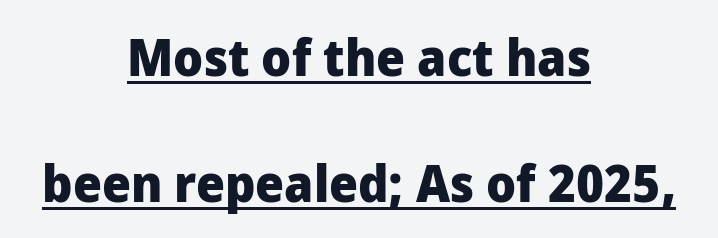
These lines carry a lot of weight — the face is fully bold. Regarding leading, the lines here are spaced well apart. Notice how the stems are strictly vertical — no italics here. The rendering positions every line midway between the sides. Compared with typical body copy, the letter spacing here is the same.
